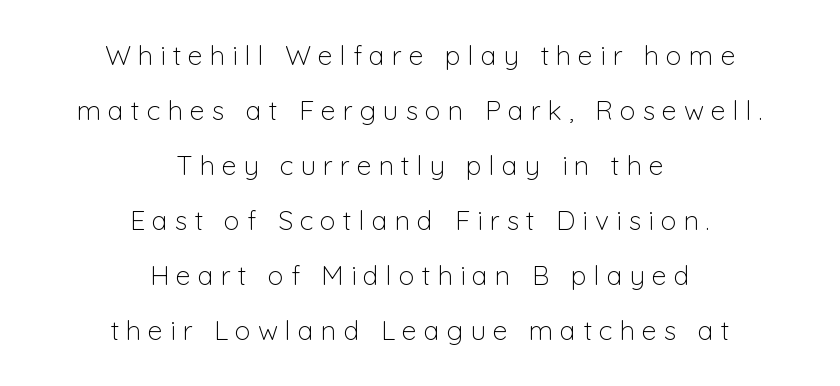
The image shows 27 px text type, upright; set centered, loose line spacing (2.04x), unusually wide letter spacing (+0.26 em), not underlined.
